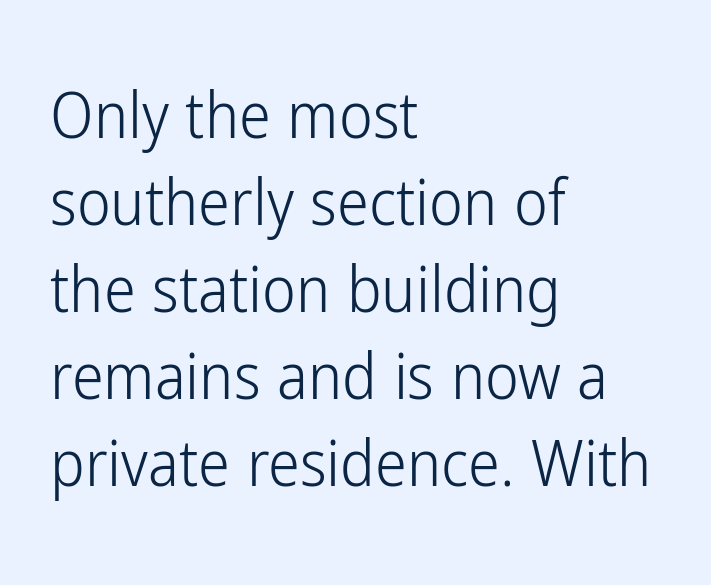
The image shows 64 px light, condensed sans-serif type, upright; set left-aligned, normal line spacing (1.36x), normal letter spacing, not underlined; low stroke contrast and a medium x-height.
